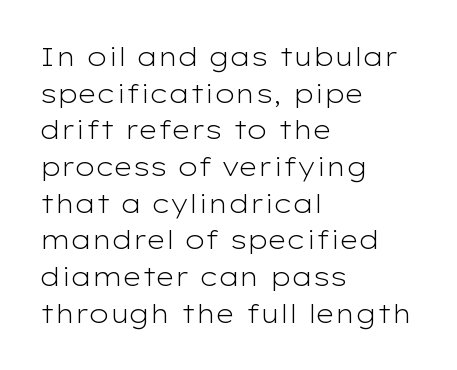
The image shows 26 px text type, upright; set left-aligned, normal line spacing (1.41x), normal letter spacing, not underlined.
